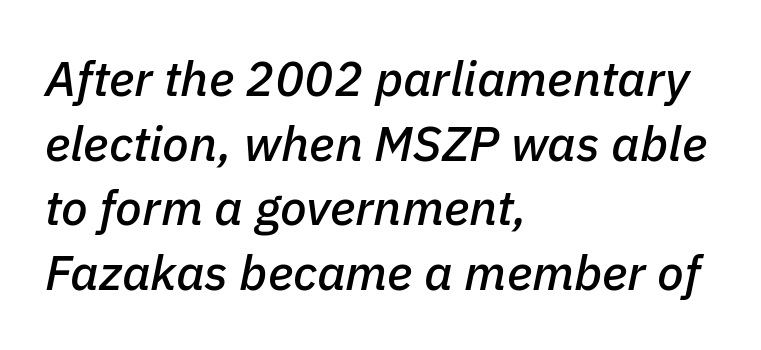
{"italic": "yes", "lean": "right", "slant_degrees": 11, "width": "normal", "stroke_contrast": "low", "x_height": "medium", "monospaced": "no", "underline": "no", "align": "left", "line_spacing": "normal", "line_spacing_ratio": 1.32, "letter_spacing": "normal", "letter_spacing_em": 0.0, "glyph_px": 49}
